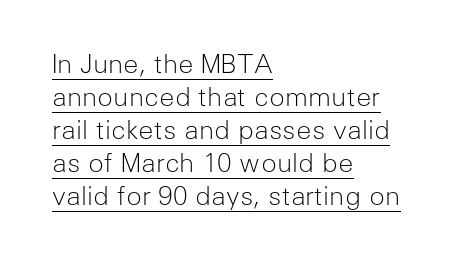
{"italic": "no", "bold": "no", "underline": "yes", "align": "left", "line_spacing": "normal", "line_spacing_ratio": 1.27, "letter_spacing": "normal", "letter_spacing_em": 0.0, "glyph_px": 26}
